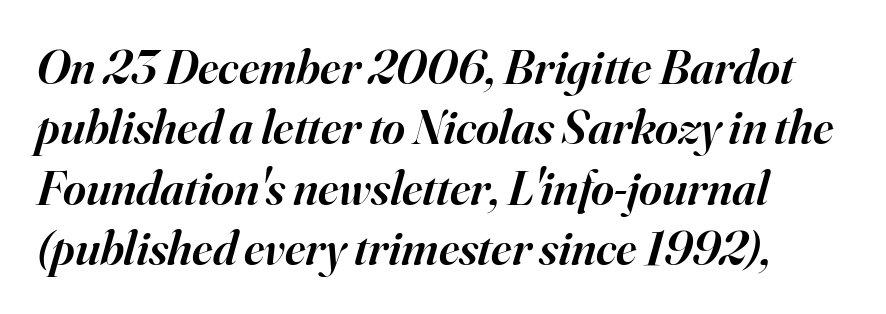
Q: Is the text bold? A: Semi-bold.
Q: Is the text italic (slanted)? A: Yes, it leans right by about 16 degrees.
Q: Is the typeface a serif or a sans-serif typeface? A: Serif.
Q: Is the text underlined? A: No.
Q: How is the paragraph aligned? A: Left-aligned.
Q: Is the spacing between letters normal or unusually wide? A: Normal.
Q: Width (condensed, normal, or wide)? A: Normal.
Q: Stroke contrast? A: High.
Q: x-height? A: Small.
Q: Monospaced? A: No.
